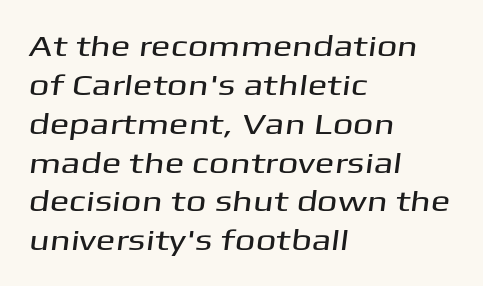
Q: Is the typeface a serif or a sans-serif typeface? A: Sans-serif.
Q: Is the text underlined? A: No.
Q: How is the paragraph aligned? A: Left-aligned.
Q: Is the spacing between letters normal or unusually wide? A: Normal.
Q: Is the spacing between lines tight, normal or loose? A: Normal.
Q: Width (condensed, normal, or wide)? A: Wide.
Q: Stroke contrast? A: Medium.
Q: x-height? A: Medium.
Q: Monospaced? A: No.
